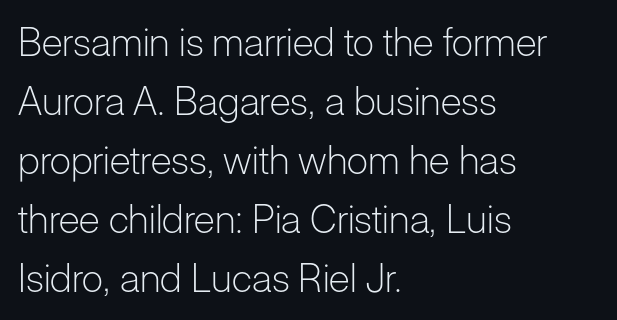
Q: Is the text bold? A: No.
Q: Is the text italic (slanted)? A: No, it is upright.
Q: Is the typeface a serif or a sans-serif typeface? A: Sans-serif.
Q: Is the text underlined? A: No.
Q: How is the paragraph aligned? A: Left-aligned.
Q: Is the spacing between letters normal or unusually wide? A: Normal.
Q: Is the spacing between lines tight, normal or loose? A: Normal.
Q: Width (condensed, normal, or wide)? A: Normal.
Q: Stroke contrast? A: Low.
Q: x-height? A: Medium.
Q: Monospaced? A: No.
